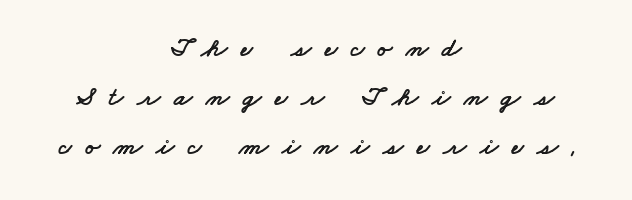
Q: Is the text underlined? A: No.
Q: How is the paragraph aligned? A: Centered.
Q: Is the spacing between letters normal or unusually wide? A: Unusually wide.
